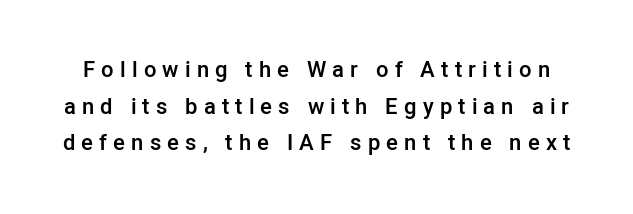
The image shows 22 px text type, upright; set normal line spacing (1.67x), unusually wide letter spacing (+0.28 em), not underlined.
